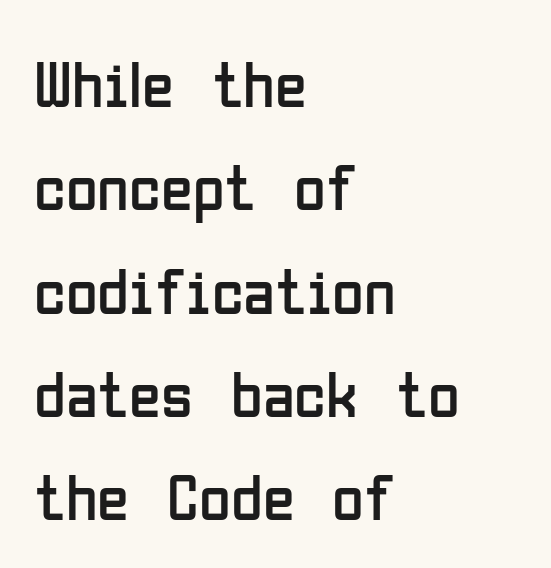
The image shows 65 px regular-weight, condensed sans-serif type, upright; set left-aligned, normal line spacing (1.59x), normal letter spacing, not underlined; low stroke contrast and a medium x-height.
